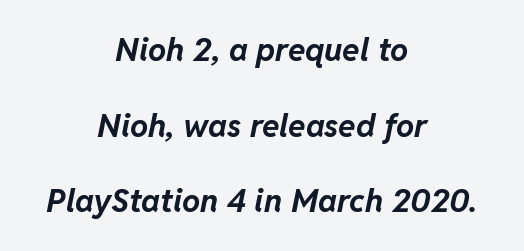
The rendering uses a bold face; every stroke is thick and dark. Do the characters align in a grid? No, the font is proportional. One-word summary of the alignment: center. These lines stand farther apart than default settings would place them. The lettering tilts uniformly, giving the passage an italic look.
